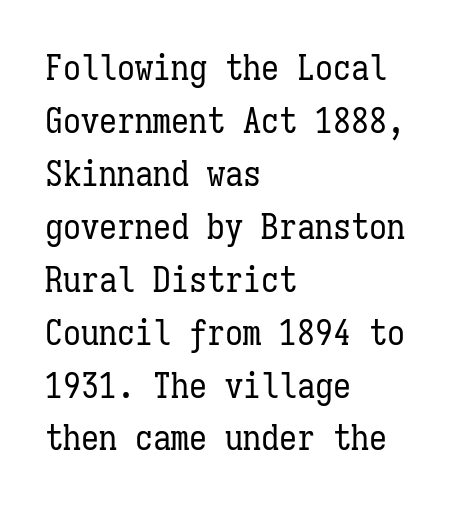
The image shows 36 px regular-weight, condensed type, upright, monospaced; set left-aligned, normal line spacing (1.47x), normal letter spacing, not underlined; low stroke contrast and a medium x-height.
